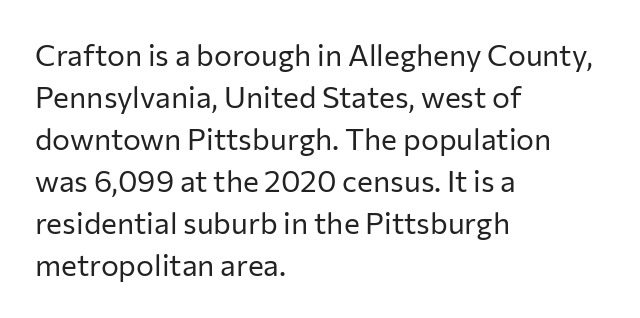
{"serif": "no", "italic": "no", "bold": "no", "weight": "regular", "width": "normal", "stroke_contrast": "low", "x_height": "medium", "monospaced": "no", "underline": "no", "align": "left", "line_spacing": "normal", "line_spacing_ratio": 1.4, "letter_spacing": "normal", "letter_spacing_em": 0.0, "glyph_px": 30}
